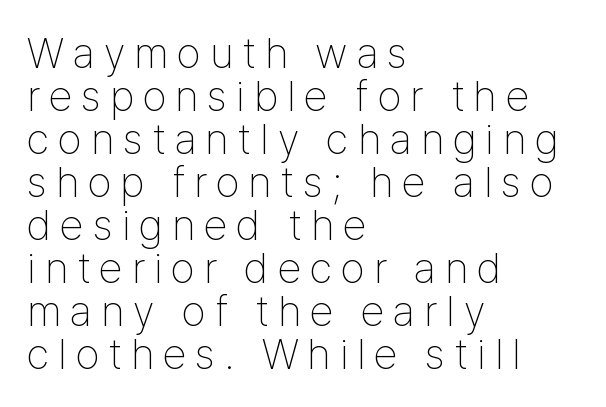
The image shows 43 px thin, condensed sans-serif type, upright; set left-aligned, tight line spacing (1.0x), unusually wide letter spacing (+0.21 em), not underlined; low stroke contrast and a medium x-height.
